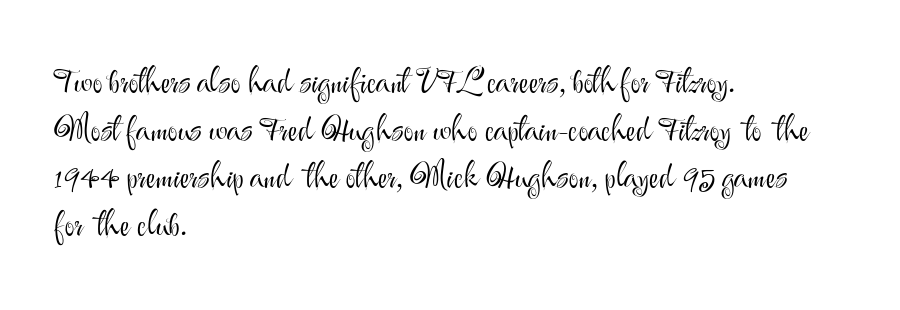
Just letters on the line, the space beneath them empty. No heavy texture on the line: the type isn't bold. Observe the absence of serifs on each vertical stroke in this sample. The paragraph has a hard left edge and a soft right edge. Caption: standard tracking, unaltered.
